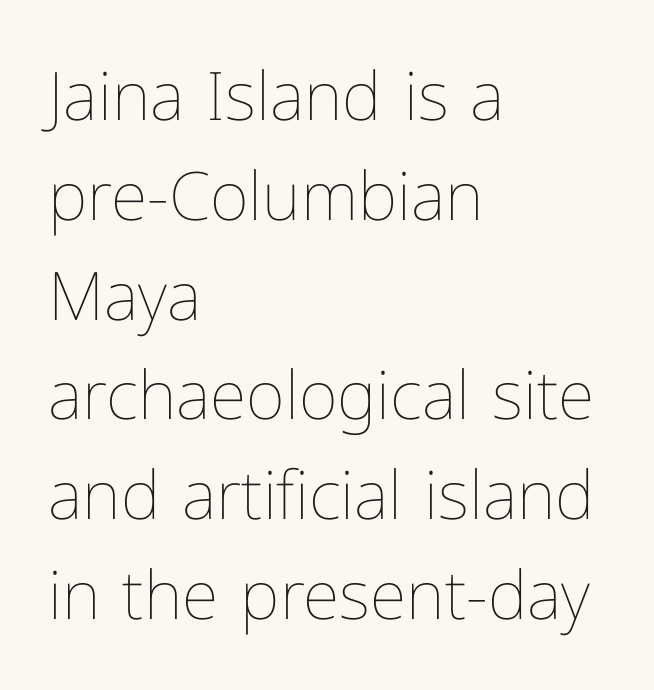
Plain, unruled lines of type. The letterforms sit shoulder to shoulder at normal distance. These lines are rendered in a variable-pitch font. Each stroke keeps to a modest, everyday thickness or less. Line spacing here is normal. Posture: straight, roman, zero tilt.
